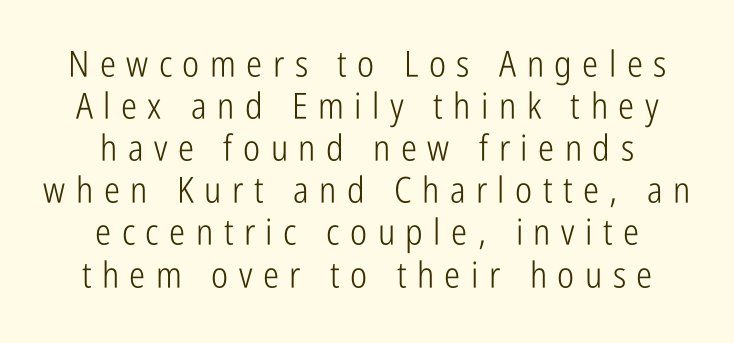
The image shows 36 px light, condensed sans-serif type, upright; set centered, line spacing 1.17x, unusually wide letter spacing (+0.29 em), not underlined; low stroke contrast and a medium x-height.
